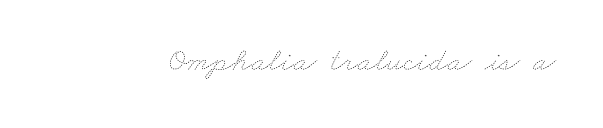
Nothing heavy about these letters — not bold at all. Students, note that the glyphs here touch the page at normal intervals. Glance below the letters and you will spot only blank space. Think of a printed novel: that variable character pitch is what you see here.
